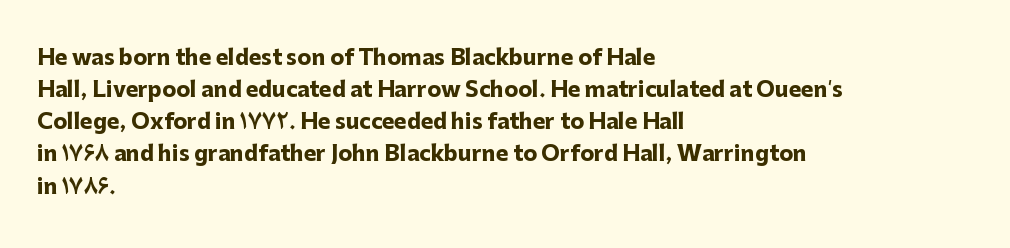
The image shows 21 px bold type, upright; set left-aligned, normal line spacing (1.53x), normal letter spacing, not underlined.
